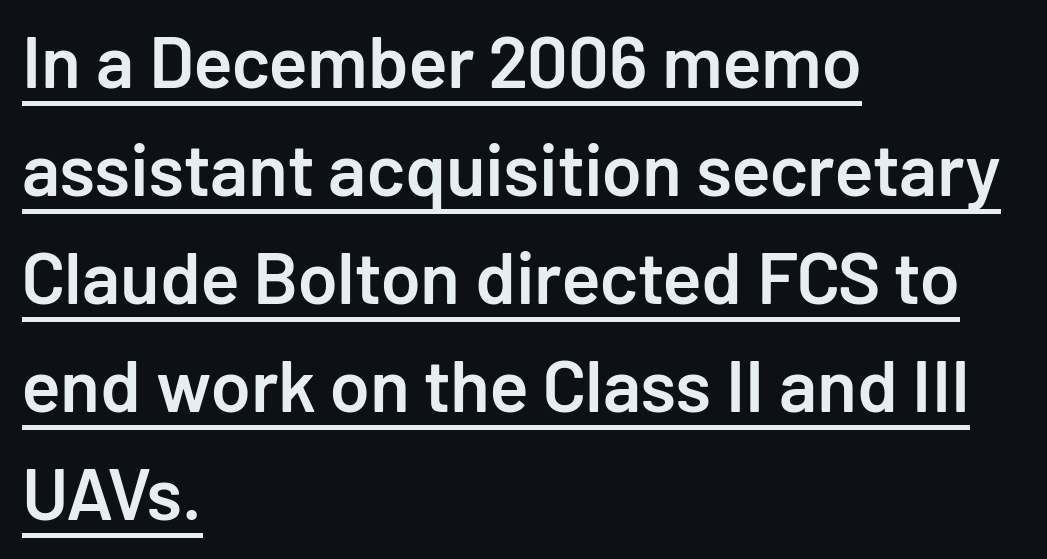
Q: Is the text bold? A: Semi-bold.
Q: Is the text italic (slanted)? A: No, it is upright.
Q: Is the typeface a serif or a sans-serif typeface? A: Sans-serif.
Q: Is the text underlined? A: Yes.
Q: How is the paragraph aligned? A: Left-aligned.
Q: Is the spacing between letters normal or unusually wide? A: Normal.
Q: Is the spacing between lines tight, normal or loose? A: Normal.
Q: Width (condensed, normal, or wide)? A: Normal.
Q: Stroke contrast? A: Low.
Q: x-height? A: Medium.
Q: Monospaced? A: No.
